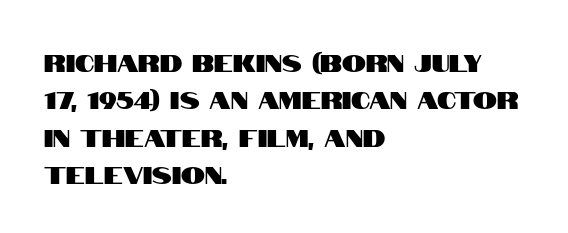
{"italic": "no", "underline": "no", "align": "left", "line_spacing": "normal", "line_spacing_ratio": 1.56, "letter_spacing": "normal", "letter_spacing_em": 0.0, "glyph_px": 24}
